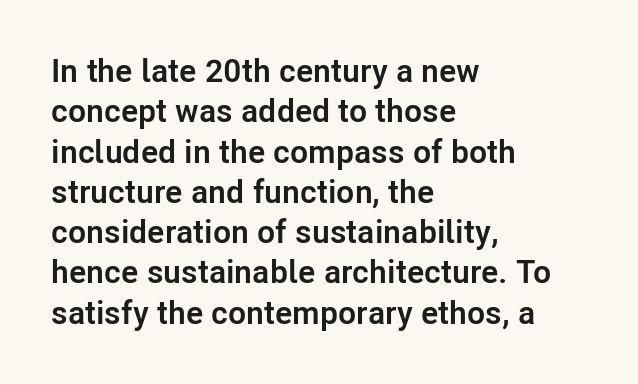
A bare baseline throughout the passage. Alignment: flush left. A typesetter would label this face a sans. Words appear dense and cohesive because spacing is normal. Think of a printed novel: that variable character pitch is what you see here.
